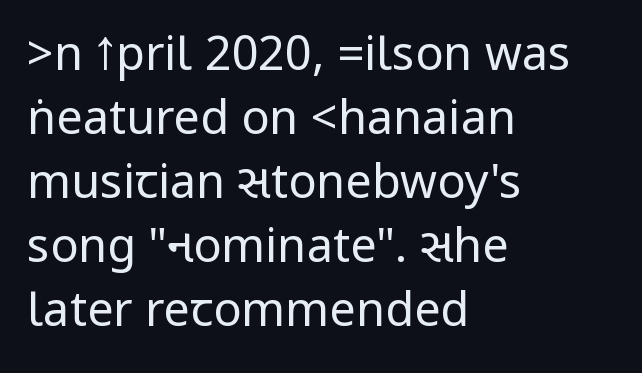
Tall strokes in this sample are plumb rather than angled. Interline gaps are of average width in this sample. The typesetting does not lean heavy: it is not bold. What kind of face is this? One without serifs — a sans. Notice how the passage keeps a crisp vertical edge on the left only. There is no visible air inserted between adjacent glyphs.
